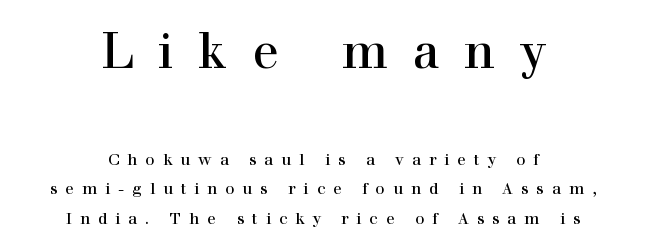
Q: Is the text italic (slanted)? A: No, it is upright.
Q: Is the typeface a serif or a sans-serif typeface? A: Serif.
Q: Is the text underlined? A: No.
Q: How is the paragraph aligned? A: Centered.
Q: Is the spacing between letters normal or unusually wide? A: Unusually wide.
Q: Which block of text is set in a larger size, the first (top) or the second (bottom)? A: The first (top) one.
Q: Width (condensed, normal, or wide)? A: Normal.
Q: x-height? A: Medium.
Q: Monospaced? A: No.
